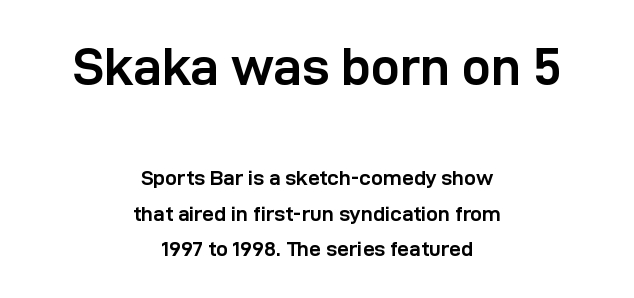
Q: Is the text bold? A: Yes.
Q: Is the text italic (slanted)? A: No, it is upright.
Q: Is the typeface a serif or a sans-serif typeface? A: Sans-serif.
Q: Is the text underlined? A: No.
Q: How is the paragraph aligned? A: Centered.
Q: Is the spacing between letters normal or unusually wide? A: Normal.
Q: Is the spacing between lines tight, normal or loose? A: Normal.
Q: Which block of text is set in a larger size, the first (top) or the second (bottom)? A: The first (top) one.
Q: Width (condensed, normal, or wide)? A: Normal.
Q: Stroke contrast? A: Low.
Q: x-height? A: Medium.
Q: Monospaced? A: No.
